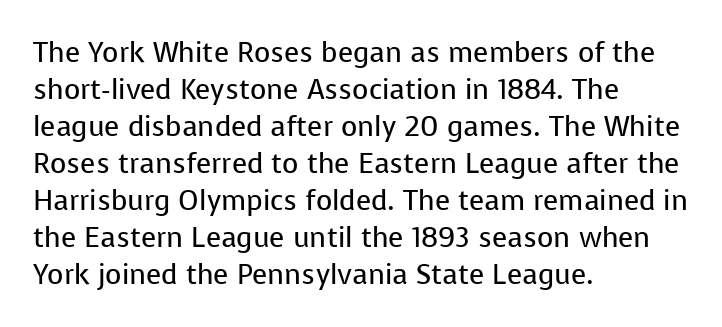
Tracking value appears to be zero — textbook default spacing. The specimen reads as upright at a glance. The passage shown is typeset with a sans-serif family. The area under the type is left untouched.
